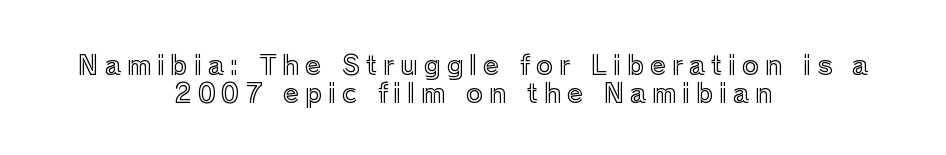
Q: Is the text italic (slanted)? A: No, it is upright.
Q: Is the text underlined? A: No.
Q: How is the paragraph aligned? A: Centered.
Q: Is the spacing between letters normal or unusually wide? A: Unusually wide.
Q: Is the spacing between lines tight, normal or loose? A: Tight.
